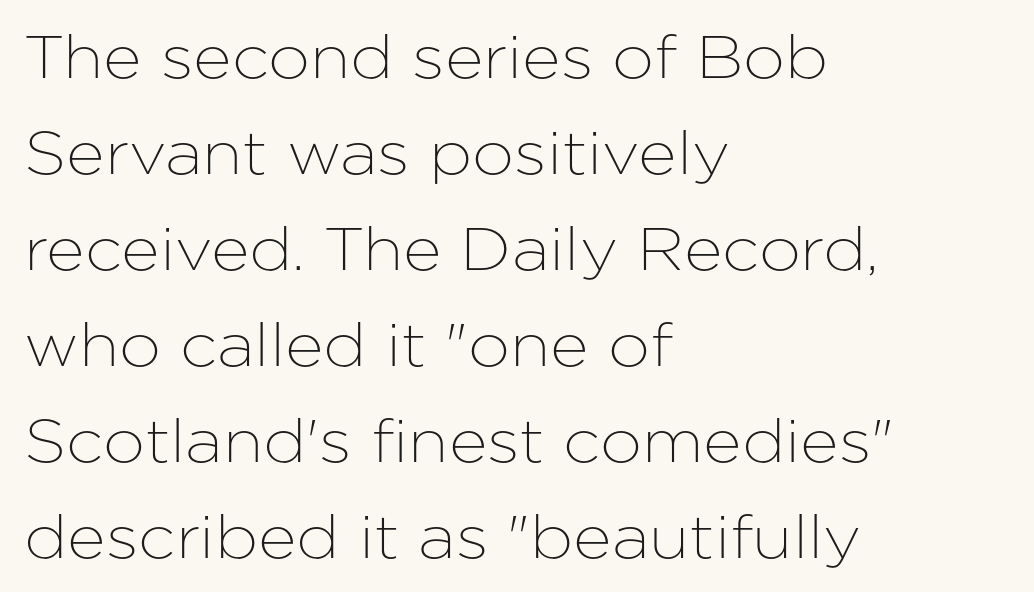
The image shows 60 px sans-serif type, upright; set left-aligned, normal line spacing (1.6x), normal letter spacing, not underlined; low stroke contrast and a medium x-height.
